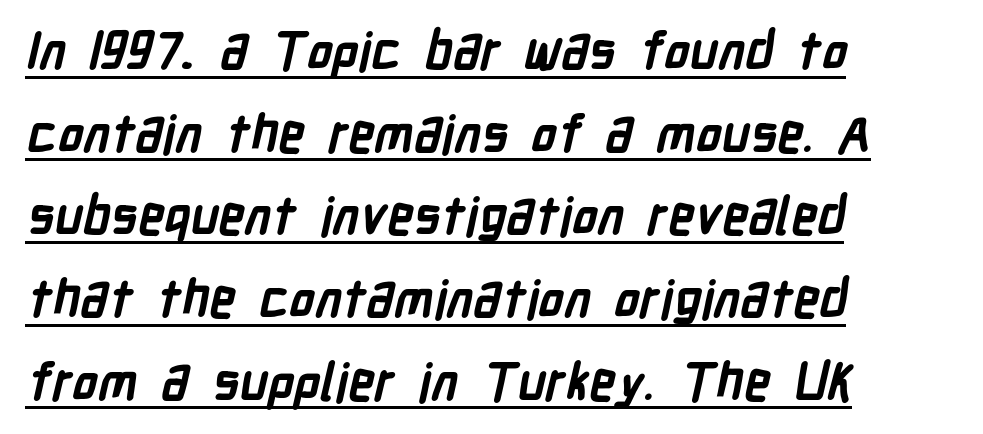
The image shows 52 px semibold, condensed sans-serif type; set left-aligned, normal line spacing (1.59x), normal letter spacing, underlined; low stroke contrast and a medium x-height.
